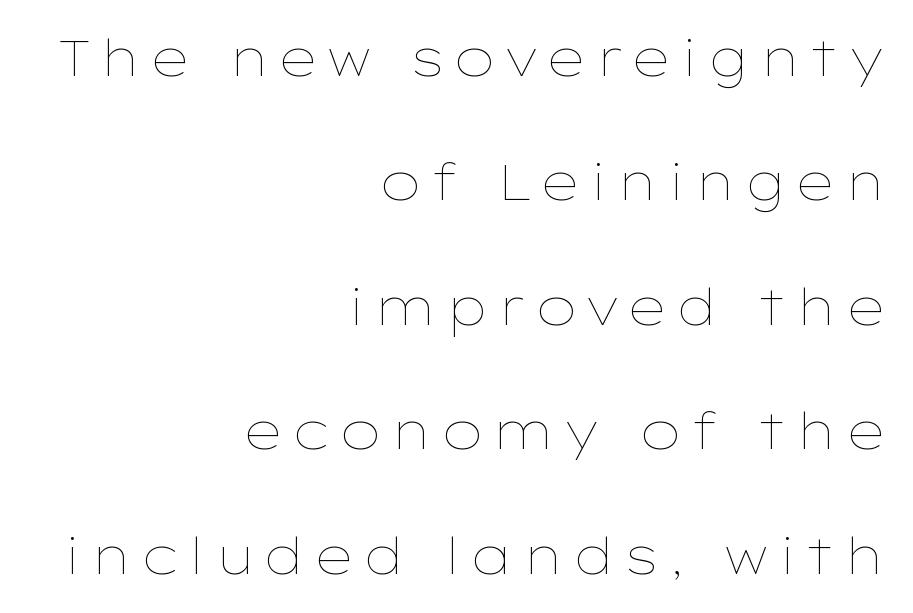
Q: Is the text bold? A: No.
Q: Is the text italic (slanted)? A: No, it is upright.
Q: Is the text underlined? A: No.
Q: How is the paragraph aligned? A: Right-aligned.
Q: Is the spacing between lines tight, normal or loose? A: Loose.
Q: Width (condensed, normal, or wide)? A: Wide.
Q: Stroke contrast? A: Low.
Q: x-height? A: Medium.
Q: Monospaced? A: No.
